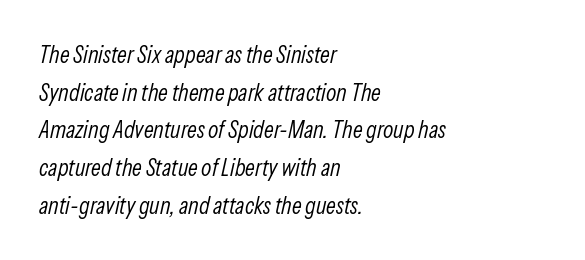
The image shows 24 px text type, italic (leaning right); set left-aligned, normal line spacing (1.57x), normal letter spacing, not underlined.
